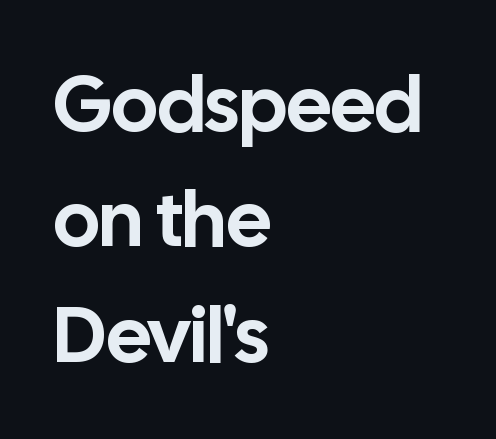
The image shows 78 px sans-serif type, upright; set left-aligned, normal line spacing (1.48x), normal letter spacing, not underlined; low stroke contrast and a medium x-height.
